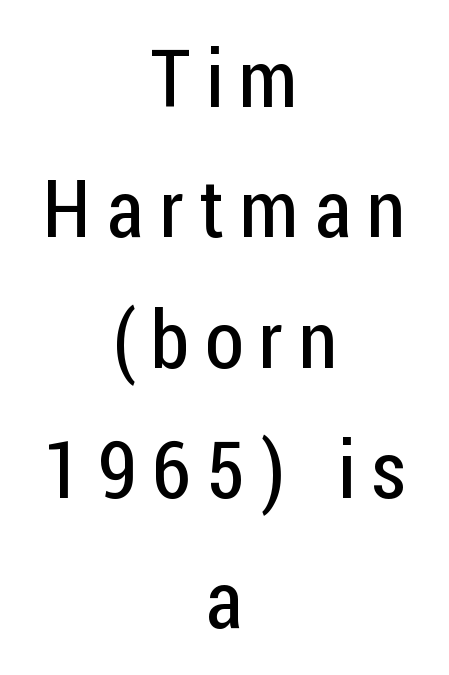
What stands out about the letter spacing? Its width — letters are far apart. Note the varied advance widths — an 'i' is clearly narrower than an 'm'. The characters are drawn with everyday or finer stroke widths. If you folded the block vertically in half, each line would mirror itself in length. Descenders are the only things crossing below the line.
